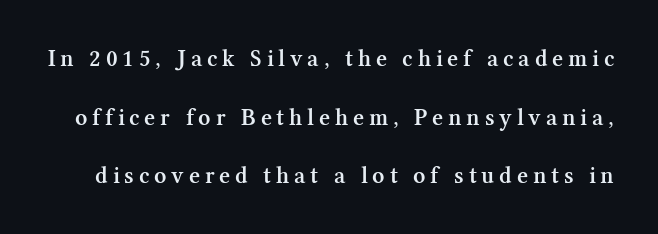
Q: Is the text bold? A: Semi-bold.
Q: Is the text italic (slanted)? A: No, it is upright.
Q: Is the text underlined? A: No.
Q: Is the spacing between letters normal or unusually wide? A: Unusually wide.
Q: Is the spacing between lines tight, normal or loose? A: Loose.
